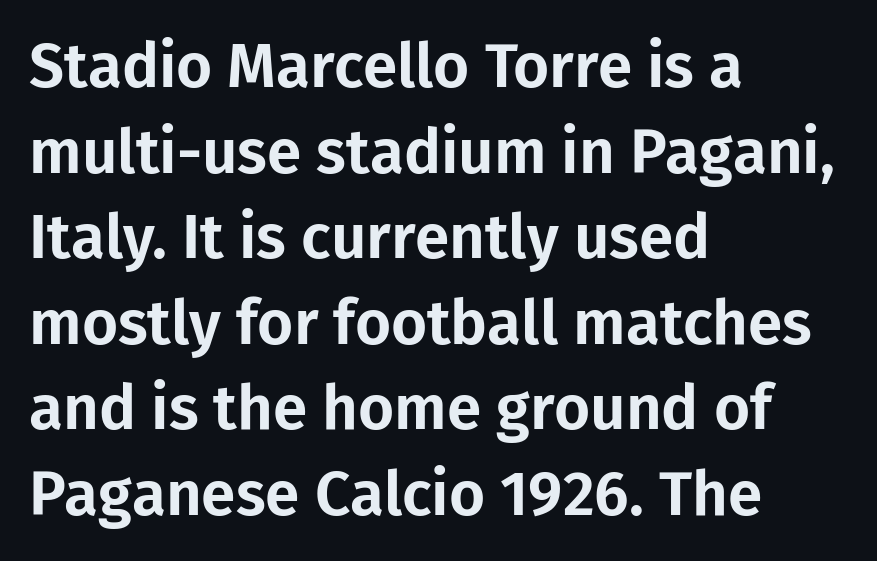
The image shows 62 px sans-serif type, upright; set left-aligned, normal line spacing (1.38x), normal letter spacing, not underlined; low stroke contrast and a medium x-height.
